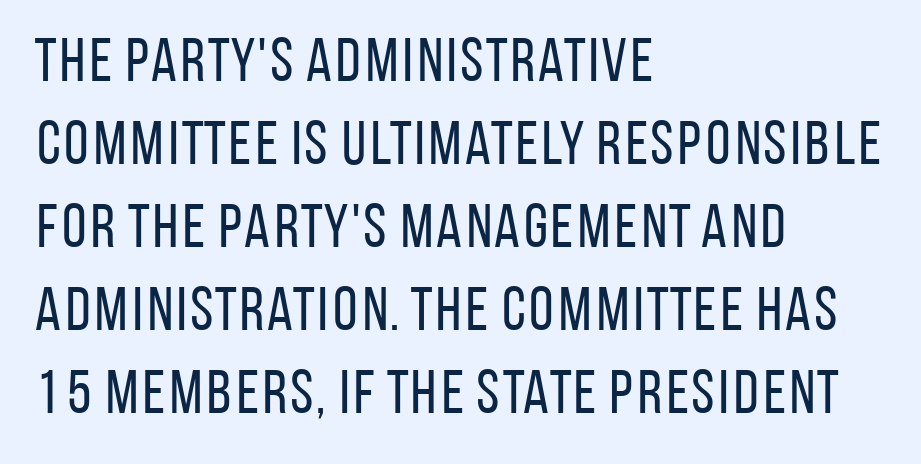
The letters advance in unequal steps, a hallmark of proportional type. Every character sits straight up, as roman type does. Reading down the block, your eye returns to a fixed left position each line. Weight: not bold — regular or lighter. This rendering leaves character spacing at its baseline value. Nobody drew a line under any word here.
